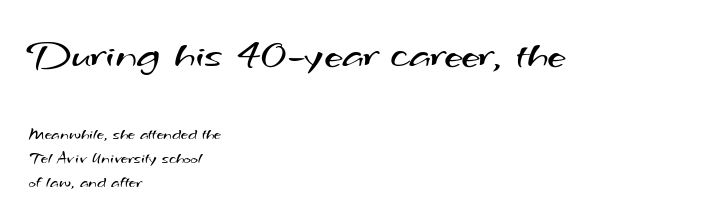
{"serif": "no", "bold": "no", "weight": "regular", "width": "wide", "stroke_contrast": "medium", "x_height": "small", "monospaced": "no", "underline": "no", "align": "left", "line_spacing": "normal", "line_spacing_ratio": 1.51, "letter_spacing": "normal", "letter_spacing_em": 0.0, "larger_block": "first", "size_ratio": 2.56, "glyph_px": 41}
